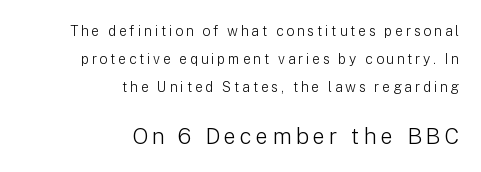
{"italic": "no", "bold": "no", "underline": "no", "align": "right", "line_spacing": "loose", "line_spacing_ratio": 1.99, "larger_block": "second", "size_ratio": 1.57, "glyph_px": 22}
